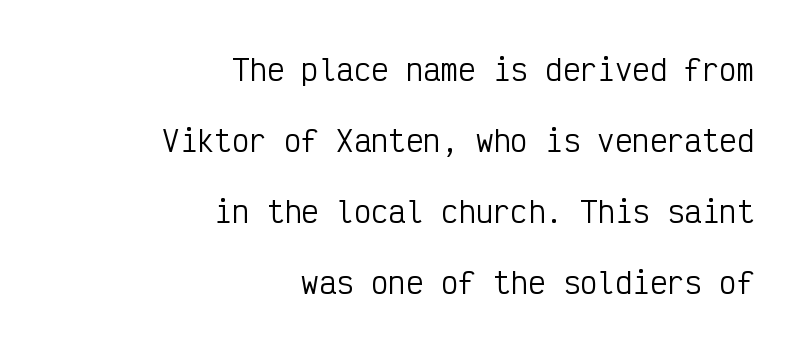
Nobody drew a line under any word here. Which margin do the lines hug? The right one — the left edge is uneven. Caption: standard tracking, unaltered. Each letter's strokes conclude bluntly, with no projecting serifs. The typeface has the unassuming heft of standard copy or less. The rendering uses typewriter-style spacing with identical character cells.
